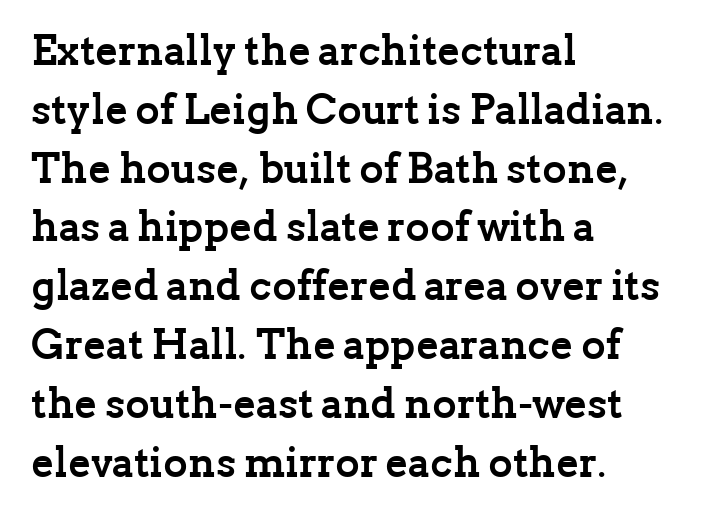
{"serif": "yes", "italic": "no", "bold": "yes", "weight": "semibold", "width": "normal", "stroke_contrast": "low", "x_height": "medium", "monospaced": "no", "underline": "no", "align": "left", "line_spacing": "normal", "line_spacing_ratio": 1.4, "letter_spacing": "normal", "letter_spacing_em": 0.0, "glyph_px": 42}
